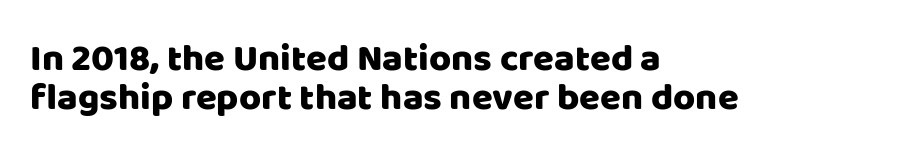
Q: Is the text italic (slanted)? A: No, it is upright.
Q: Is the typeface a serif or a sans-serif typeface? A: Sans-serif.
Q: Is the text underlined? A: No.
Q: How is the paragraph aligned? A: Left-aligned.
Q: Is the spacing between letters normal or unusually wide? A: Normal.
Q: Is the spacing between lines tight, normal or loose? A: Tight.
Q: Width (condensed, normal, or wide)? A: Normal.
Q: Stroke contrast? A: Low.
Q: x-height? A: Large.
Q: Monospaced? A: No.
